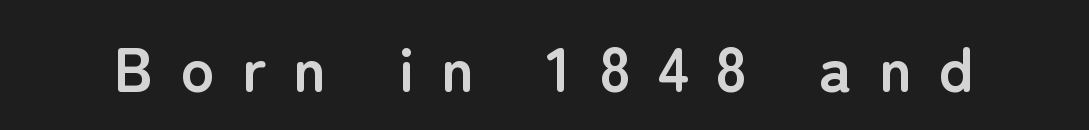
{"serif": "no", "italic": "no", "bold": "yes", "weight": "semibold", "width": "normal", "stroke_contrast": "low", "x_height": "medium", "monospaced": "no", "underline": "no", "letter_spacing": "wide", "letter_spacing_em": 0.44, "glyph_px": 62}
